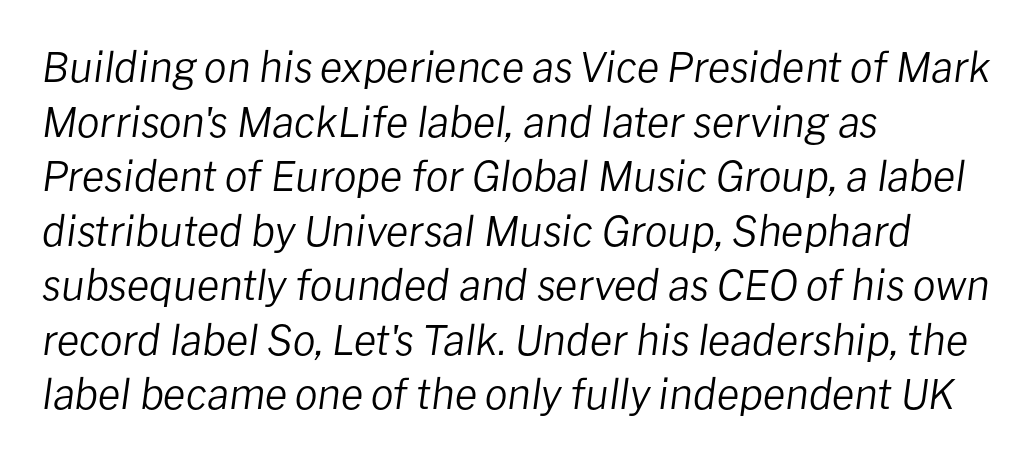
Q: Is the text bold? A: No.
Q: Is the text italic (slanted)? A: Yes, it leans right by about 8 degrees.
Q: Is the text underlined? A: No.
Q: How is the paragraph aligned? A: Left-aligned.
Q: Is the spacing between letters normal or unusually wide? A: Normal.
Q: Is the spacing between lines tight, normal or loose? A: Normal.
Q: Width (condensed, normal, or wide)? A: Normal.
Q: Stroke contrast? A: Low.
Q: x-height? A: Medium.
Q: Monospaced? A: No.
